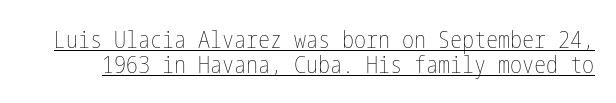
The strokes carry an ordinary text weight at most. Between one letter and the next there's only the usual sliver of space. Decoration check: the copy is underlined. Characters remain perfectly vertical along every line.
